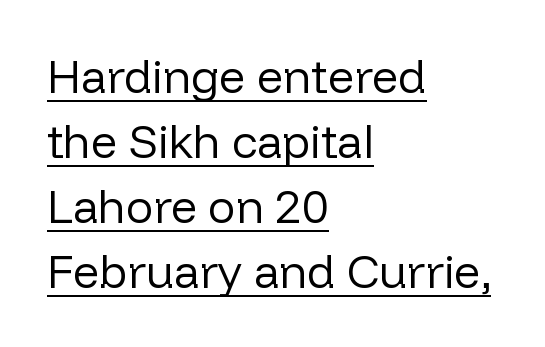
Q: Is the text bold? A: No.
Q: Is the text italic (slanted)? A: No, it is upright.
Q: Is the typeface a serif or a sans-serif typeface? A: Sans-serif.
Q: Is the text underlined? A: Yes.
Q: How is the paragraph aligned? A: Left-aligned.
Q: Is the spacing between letters normal or unusually wide? A: Normal.
Q: Is the spacing between lines tight, normal or loose? A: Normal.
Q: Width (condensed, normal, or wide)? A: Normal.
Q: Stroke contrast? A: Low.
Q: x-height? A: Medium.
Q: Monospaced? A: No.
